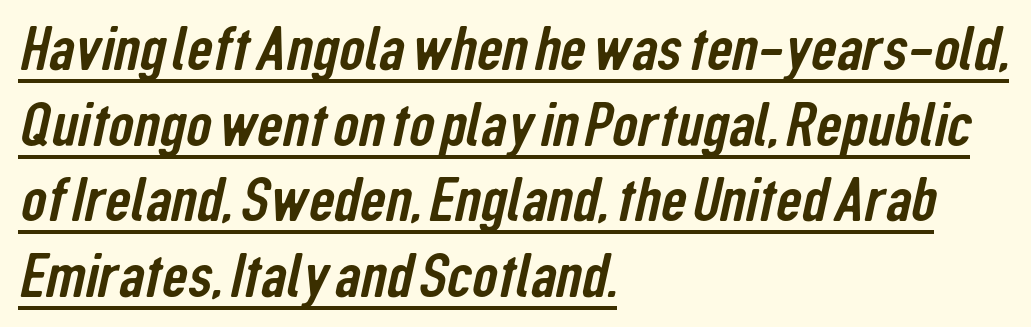
You could call the tracking neutral — neither tight nor loose. The letters advance in unequal steps, a hallmark of proportional type. The typesetter has applied underlining to the passage shown. In terms of letterform style, serifs are entirely absent. This rendering uses left alignment, leaving the right contour irregular.
